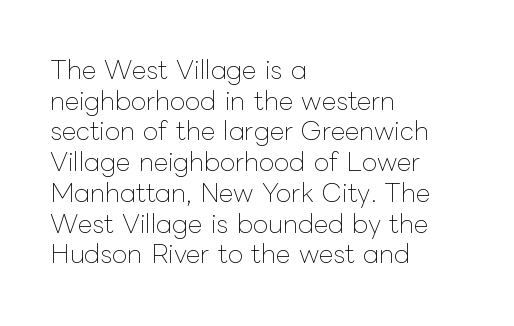
The letters look calm and open, with moderate or lighter stems. Descenders are the only things crossing below the line. Left-aligned paragraph, ragged on the right. Short note: letters normally spaced.
